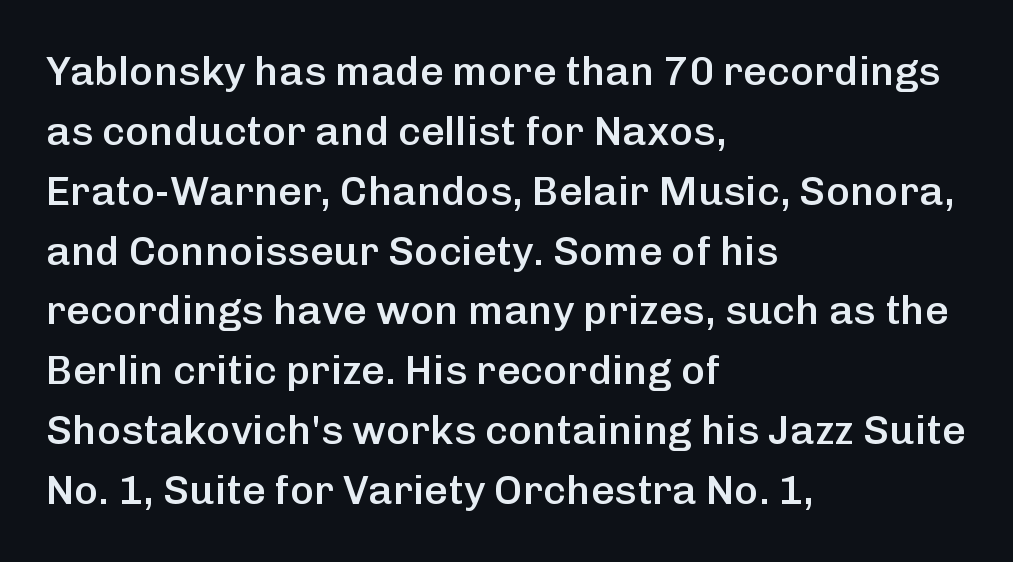
Q: Is the text bold? A: Semi-bold.
Q: Is the text italic (slanted)? A: No, it is upright.
Q: Is the typeface a serif or a sans-serif typeface? A: Sans-serif.
Q: Is the text underlined? A: No.
Q: How is the paragraph aligned? A: Left-aligned.
Q: Is the spacing between letters normal or unusually wide? A: Normal.
Q: Is the spacing between lines tight, normal or loose? A: Normal.
Q: Width (condensed, normal, or wide)? A: Normal.
Q: Stroke contrast? A: Low.
Q: x-height? A: Medium.
Q: Monospaced? A: No.
